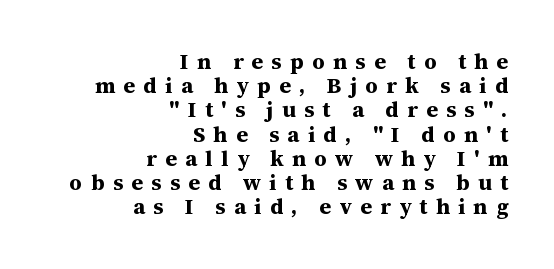
There is plenty of visible air inserted between adjacent glyphs. Words float on clear page, feet unadorned. Caption: bold face, heavy strokes. Leftover space on each line is placed entirely before the opening word. One glance says dense: line gaps are narrower than usual.
